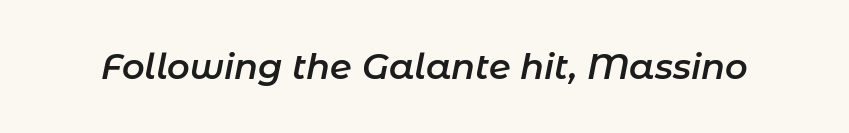
The image shows 35 px semibold type, italic (leaning right); set normal letter spacing, not underlined; low stroke contrast and a medium x-height.
